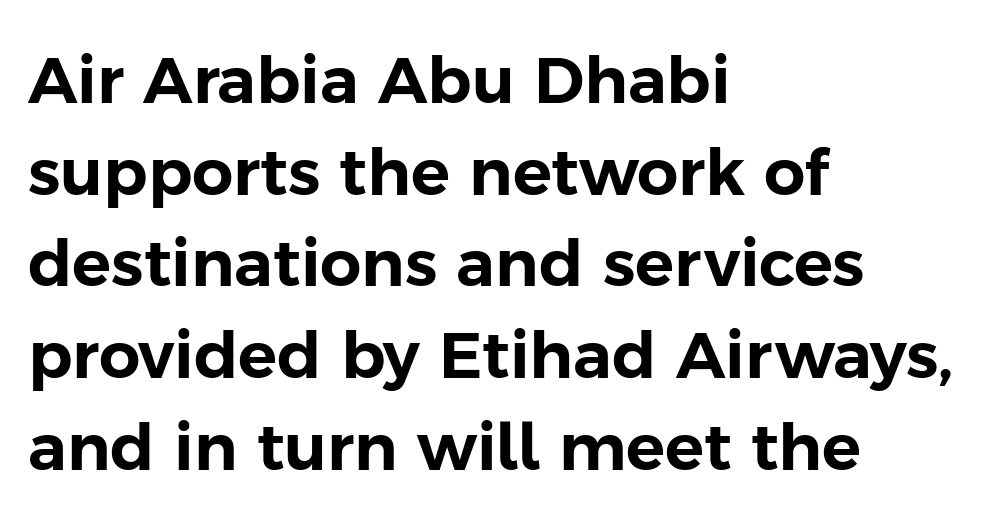
The image shows 65 px sans-serif type, upright; set left-aligned, normal line spacing (1.41x), normal letter spacing, not underlined; low stroke contrast and a medium x-height.
